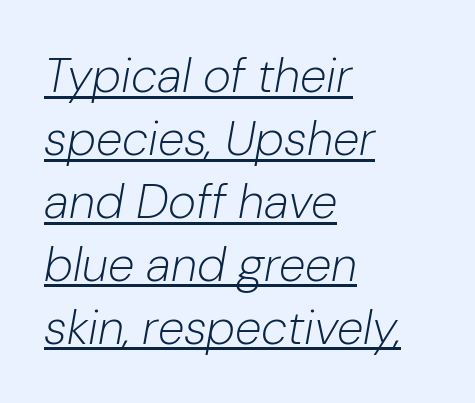
The characters are drawn with everyday or finer stroke widths. The lines in this sample share a left origin and differ only in where they stop. Beneath each row of characters lies a ruled line. What stands out about the letter spacing? Nothing — it is the standard amount.
